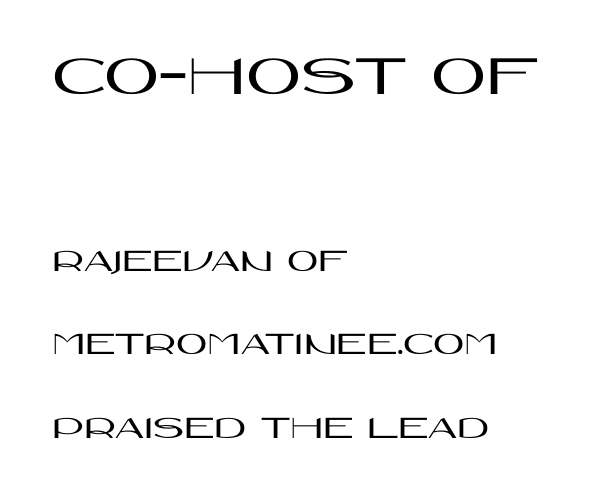
Q: Is the text italic (slanted)? A: No, it is upright.
Q: Is the typeface a serif or a sans-serif typeface? A: Sans-serif.
Q: Is the text underlined? A: No.
Q: How is the paragraph aligned? A: Left-aligned.
Q: Is the spacing between letters normal or unusually wide? A: Normal.
Q: Is the spacing between lines tight, normal or loose? A: Loose.
Q: Which block of text is set in a larger size, the first (top) or the second (bottom)? A: The first (top) one.
Q: Width (condensed, normal, or wide)? A: Wide.
Q: Stroke contrast? A: High.
Q: x-height? A: Large.
Q: Monospaced? A: No.
